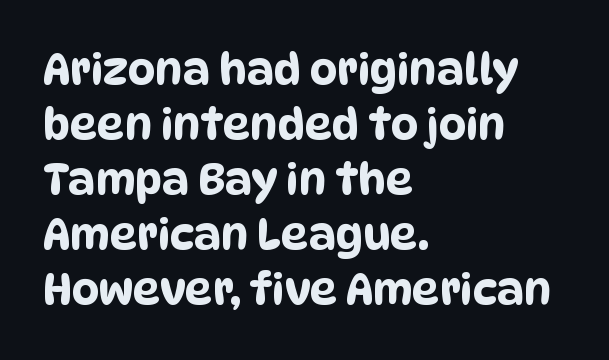
Q: Is the typeface a serif or a sans-serif typeface? A: Sans-serif.
Q: Is the text underlined? A: No.
Q: How is the paragraph aligned? A: Left-aligned.
Q: Is the spacing between letters normal or unusually wide? A: Normal.
Q: Is the spacing between lines tight, normal or loose? A: Normal.
Q: Width (condensed, normal, or wide)? A: Condensed.
Q: Stroke contrast? A: Low.
Q: x-height? A: Large.
Q: Monospaced? A: No.
